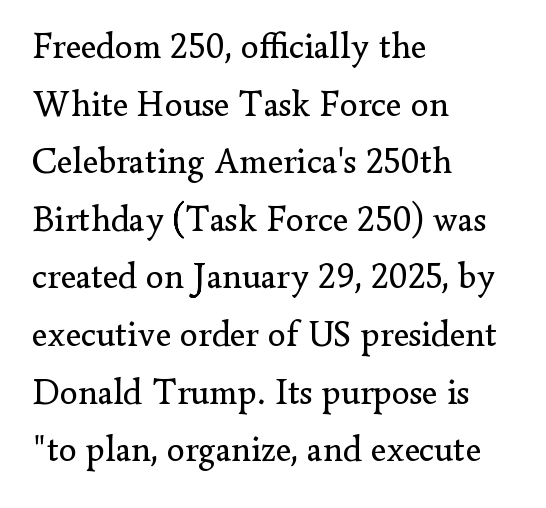
Q: Is the text bold? A: No.
Q: Is the text italic (slanted)? A: No, it is upright.
Q: Is the typeface a serif or a sans-serif typeface? A: Serif.
Q: Is the text underlined? A: No.
Q: How is the paragraph aligned? A: Left-aligned.
Q: Is the spacing between letters normal or unusually wide? A: Normal.
Q: Is the spacing between lines tight, normal or loose? A: Normal.
Q: Width (condensed, normal, or wide)? A: Normal.
Q: Stroke contrast? A: Low.
Q: x-height? A: Small.
Q: Monospaced? A: No.
